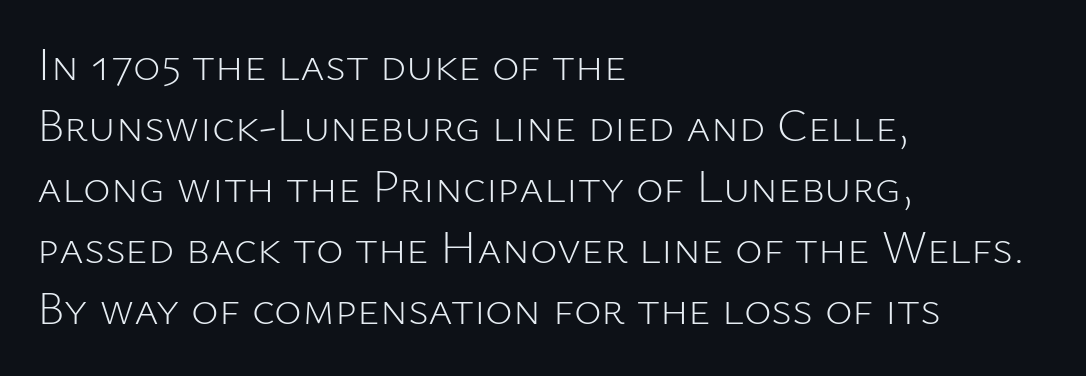
{"serif": "no", "italic": "no", "bold": "no", "weight": "light", "width": "normal", "stroke_contrast": "low", "x_height": "medium", "monospaced": "no", "underline": "no", "align": "left", "line_spacing": "normal", "line_spacing_ratio": 1.3, "letter_spacing": "normal", "letter_spacing_em": 0.0, "glyph_px": 47}
